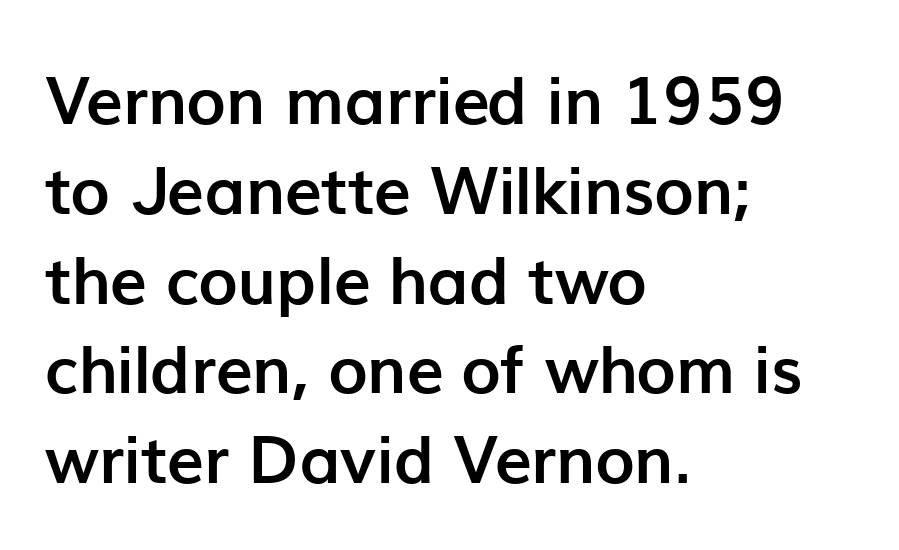
The passage shown is not underscored anywhere. The lettering stays uniformly vertical, giving the passage a roman look. I'd call this a sans setting — the letters go barefoot. Does the leading feel generous? No, just average.
